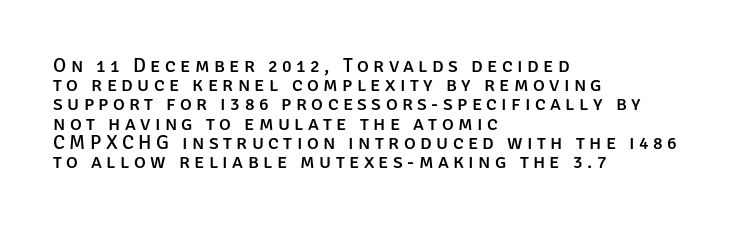
Q: Is the text italic (slanted)? A: No, it is upright.
Q: Is the text underlined? A: No.
Q: How is the paragraph aligned? A: Left-aligned.
Q: Is the spacing between letters normal or unusually wide? A: Unusually wide.
Q: Is the spacing between lines tight, normal or loose? A: Tight.
